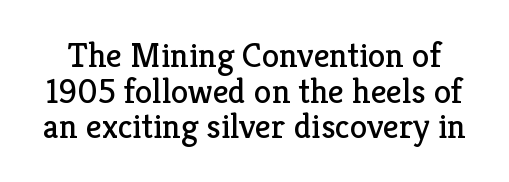
No chunkiness to these letters — they're not bold. Classification — serif. A typesetter would call this leading minimal, almost set solid. Letters rest on an invisible, unmarked baseline.
